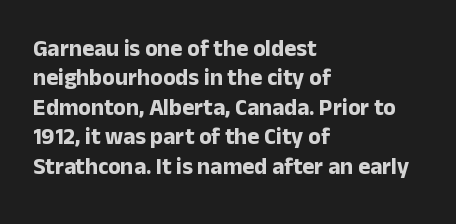
{"italic": "no", "bold": "yes", "underline": "no", "align": "left", "line_spacing": "normal", "line_spacing_ratio": 1.28, "letter_spacing": "normal", "letter_spacing_em": 0.0, "glyph_px": 23}
